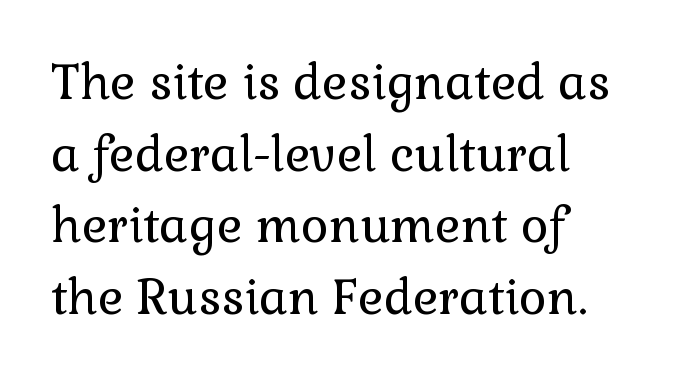
{"serif": "yes", "italic": "no", "bold": "no", "weight": "regular", "width": "normal", "stroke_contrast": "low", "x_height": "medium", "monospaced": "no", "underline": "no", "align": "left", "line_spacing": "normal", "line_spacing_ratio": 1.49, "letter_spacing": "normal", "letter_spacing_em": 0.0, "glyph_px": 48}
